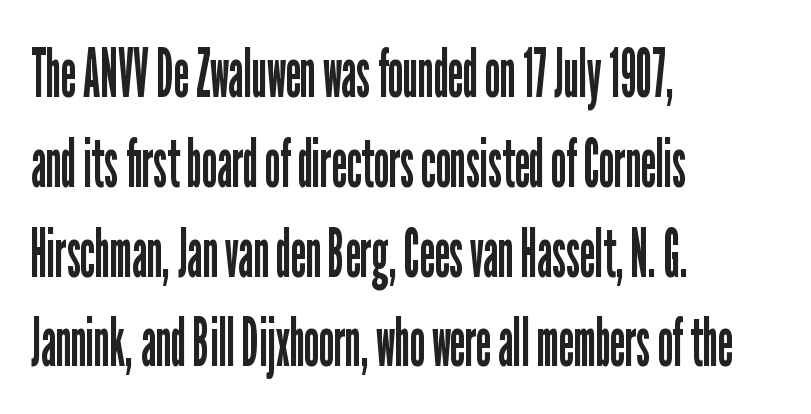
Note: no serifs on the glyphs. If you drew a ruler down the left edge, every line would touch it. Weight: regular or lighter. You can tell it's not italic because the verticals are truly vertical. The face used here is proportionally spaced, like ordinary book or web type.
